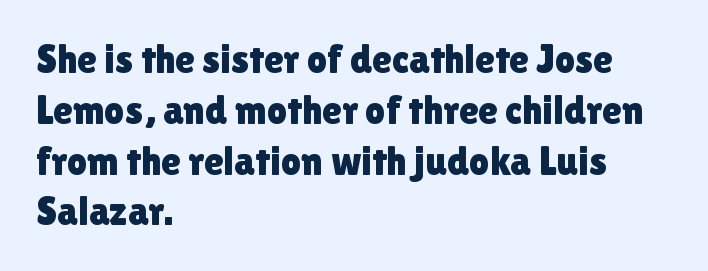
Q: Is the text italic (slanted)? A: No, it is upright.
Q: Is the typeface a serif or a sans-serif typeface? A: Sans-serif.
Q: Is the text underlined? A: No.
Q: How is the paragraph aligned? A: Left-aligned.
Q: Is the spacing between letters normal or unusually wide? A: Normal.
Q: Is the spacing between lines tight, normal or loose? A: Normal.
Q: Width (condensed, normal, or wide)? A: Normal.
Q: Stroke contrast? A: Low.
Q: x-height? A: Medium.
Q: Monospaced? A: No.
